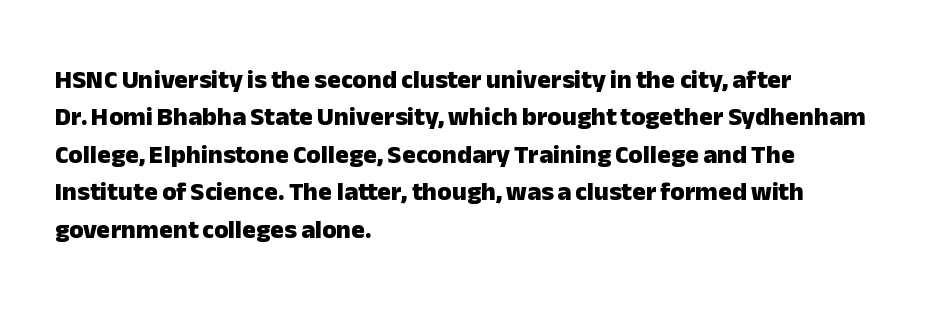
{"italic": "no", "bold": "yes", "underline": "no", "align": "left", "line_spacing": "normal", "line_spacing_ratio": 1.44, "letter_spacing": "normal", "letter_spacing_em": 0.0, "glyph_px": 26}
